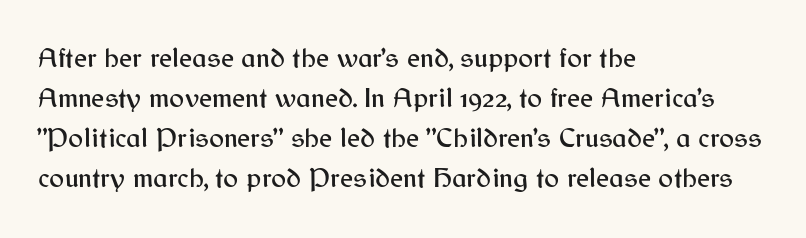
Q: Is the text italic (slanted)? A: No, it is upright.
Q: Is the typeface a serif or a sans-serif typeface? A: Sans-serif.
Q: Is the text underlined? A: No.
Q: How is the paragraph aligned? A: Left-aligned.
Q: Is the spacing between letters normal or unusually wide? A: Normal.
Q: Is the spacing between lines tight, normal or loose? A: Normal.
Q: Width (condensed, normal, or wide)? A: Normal.
Q: Stroke contrast? A: Medium.
Q: x-height? A: Medium.
Q: Monospaced? A: No.
